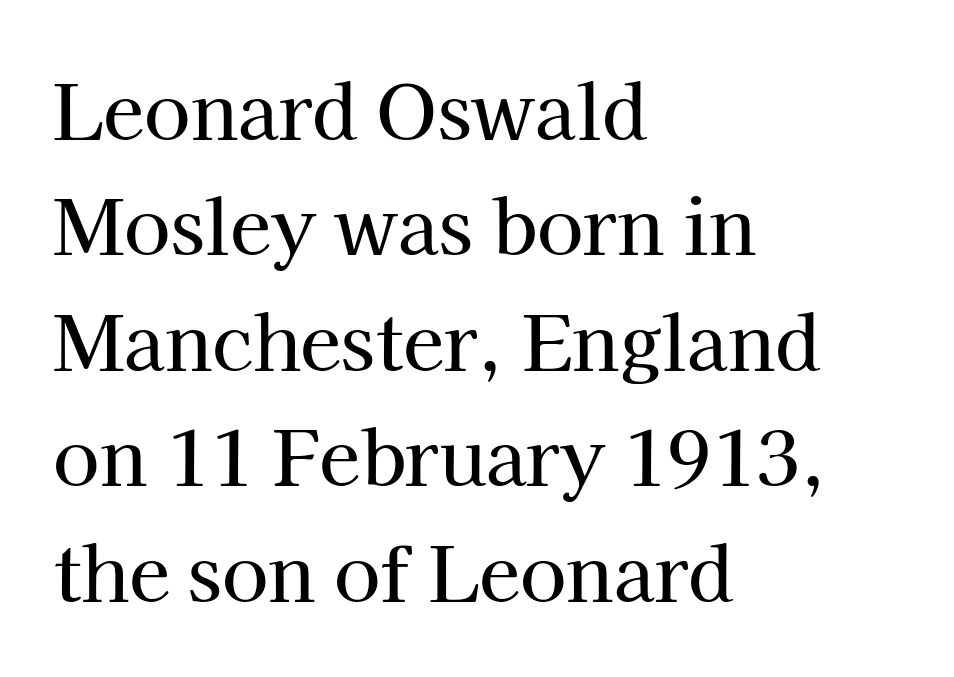
{"serif": "yes", "italic": "no", "width": "normal", "stroke_contrast": "high", "x_height": "medium", "monospaced": "no", "underline": "no", "align": "left", "line_spacing": "normal", "line_spacing_ratio": 1.54, "letter_spacing": "normal", "letter_spacing_em": 0.0, "glyph_px": 75}
